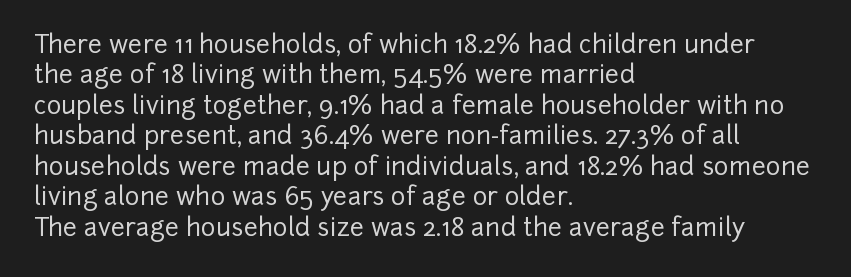
The typography opts for an upright posture over an oblique one. The letterforms sit shoulder to shoulder at normal distance. Compared with a centered layout, this one pins lines to the left instead. Descenders are the only things crossing below the line.
